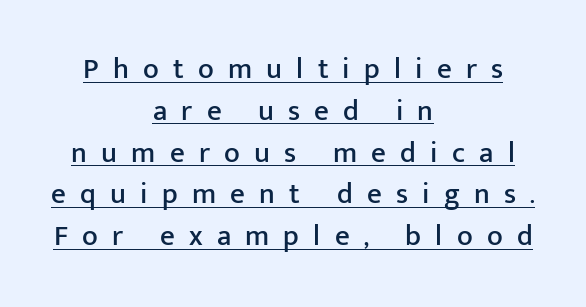
Line starts and ends both wander, symmetrically. The words here are underlined. Note the varied advance widths — an 'i' is clearly narrower than an 'm'. These lines sit exactly where default settings would place them. The letters are spread apart with noticeably loose tracking. No italicization has been applied; the sample stays upright.
